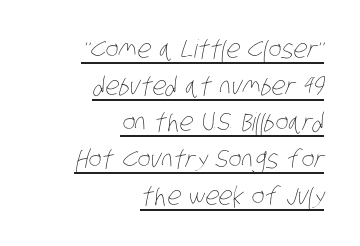
The image shows 25 px text type; set right-aligned, normal line spacing (1.47x), normal letter spacing, underlined.
